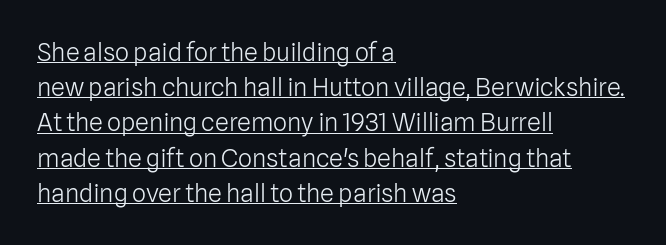
The image shows 25 px text type, upright; set left-aligned, normal line spacing (1.41x), normal letter spacing, underlined.
